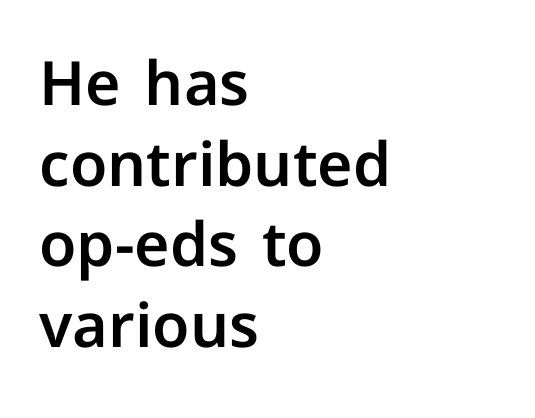
The image shows 61 px sans-serif type, upright; set left-aligned, normal line spacing (1.32x), normal letter spacing, not underlined; low stroke contrast and a medium x-height.
